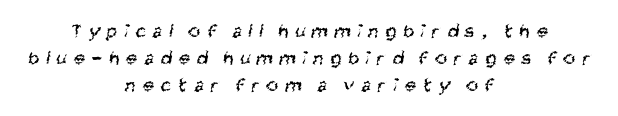
Q: Is the text bold? A: No.
Q: Is the text underlined? A: No.
Q: How is the paragraph aligned? A: Centered.
Q: Is the spacing between letters normal or unusually wide? A: Unusually wide.
Q: Is the spacing between lines tight, normal or loose? A: Normal.
